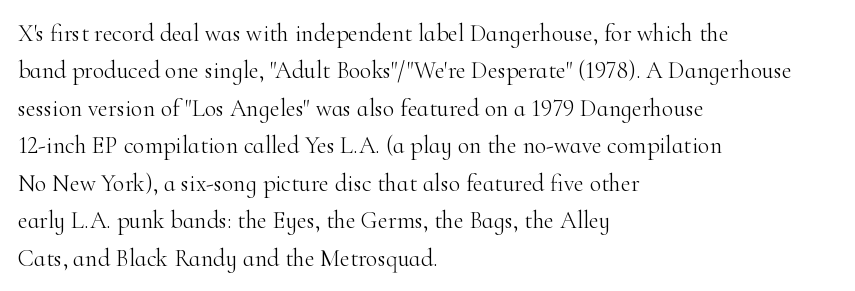
Q: Is the text bold? A: No.
Q: Is the text italic (slanted)? A: No, it is upright.
Q: Is the text underlined? A: No.
Q: How is the paragraph aligned? A: Left-aligned.
Q: Is the spacing between letters normal or unusually wide? A: Normal.
Q: Is the spacing between lines tight, normal or loose? A: Normal.
